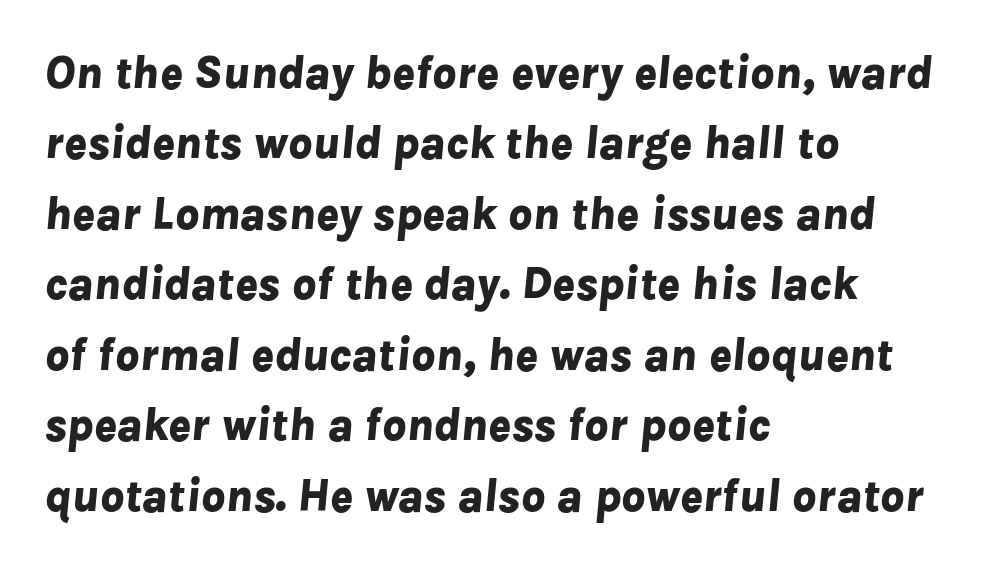
The image shows 47 px bold type, italic (leaning right); set left-aligned, normal line spacing (1.5x), normal letter spacing, not underlined; low stroke contrast and a medium x-height.
